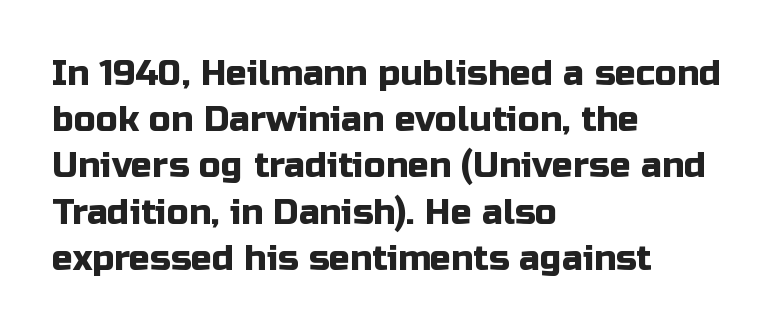
The image shows 35 px sans-serif type, upright; set left-aligned, normal line spacing (1.32x), normal letter spacing, not underlined; low stroke contrast and a medium x-height.
